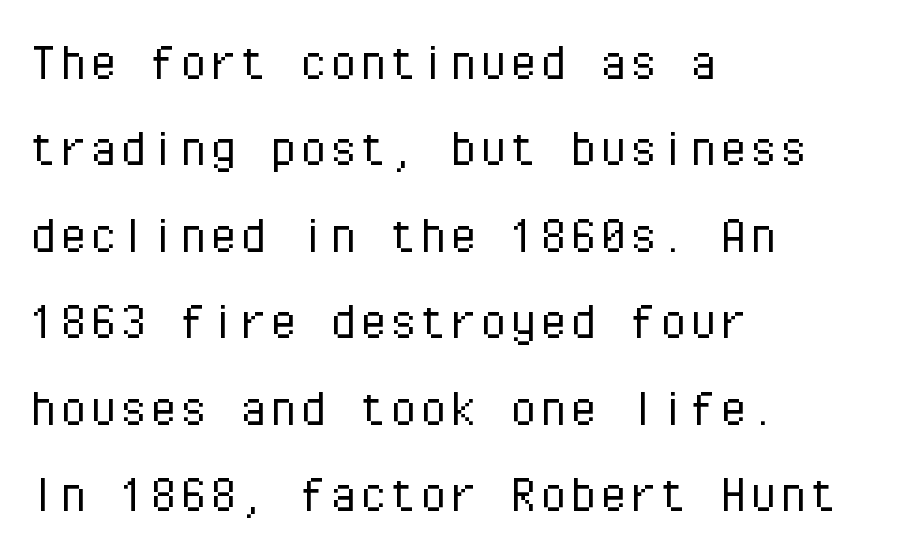
Q: Is the text bold? A: No.
Q: Is the text italic (slanted)? A: No, it is upright.
Q: Is the typeface a serif or a sans-serif typeface? A: Sans-serif.
Q: Is the text underlined? A: No.
Q: How is the paragraph aligned? A: Left-aligned.
Q: Is the spacing between letters normal or unusually wide? A: Normal.
Q: Is the spacing between lines tight, normal or loose? A: Normal.
Q: Width (condensed, normal, or wide)? A: Normal.
Q: Stroke contrast? A: Low.
Q: x-height? A: Medium.
Q: Monospaced? A: Yes.
